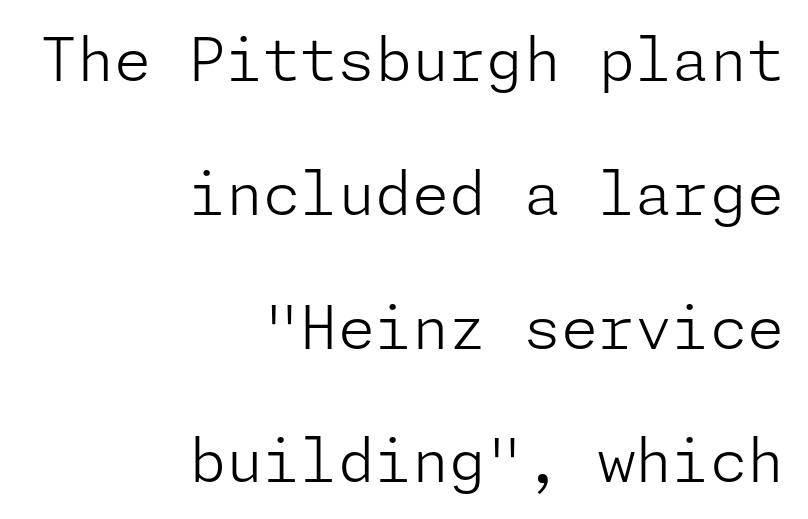
{"serif": "no", "italic": "no", "bold": "no", "weight": "light", "width": "normal", "stroke_contrast": "low", "x_height": "medium", "underline": "no", "align": "right", "line_spacing": "loose", "line_spacing_ratio": 2.23, "letter_spacing": "normal", "letter_spacing_em": 0.0, "glyph_px": 60}
